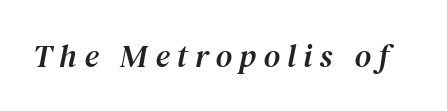
Q: Is the text italic (slanted)? A: Yes, it leans right by about 12 degrees.
Q: Is the typeface a serif or a sans-serif typeface? A: Serif.
Q: Is the text underlined? A: No.
Q: Is the spacing between letters normal or unusually wide? A: Unusually wide.
Q: Width (condensed, normal, or wide)? A: Normal.
Q: Stroke contrast? A: Medium.
Q: x-height? A: Medium.
Q: Monospaced? A: No.
